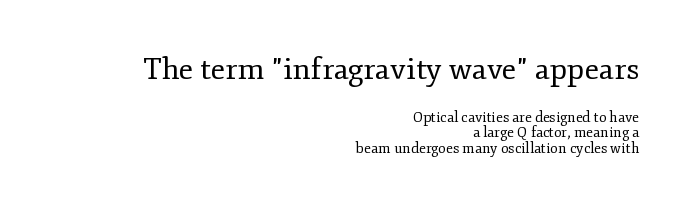
{"serif": "yes", "italic": "no", "bold": "no", "weight": "regular", "width": "normal", "stroke_contrast": "low", "x_height": "small", "monospaced": "no", "underline": "no", "align": "right", "line_spacing": "tight", "line_spacing_ratio": 1.12, "letter_spacing": "normal", "letter_spacing_em": 0.0, "larger_block": "first", "size_ratio": 2.14, "glyph_px": 30}
